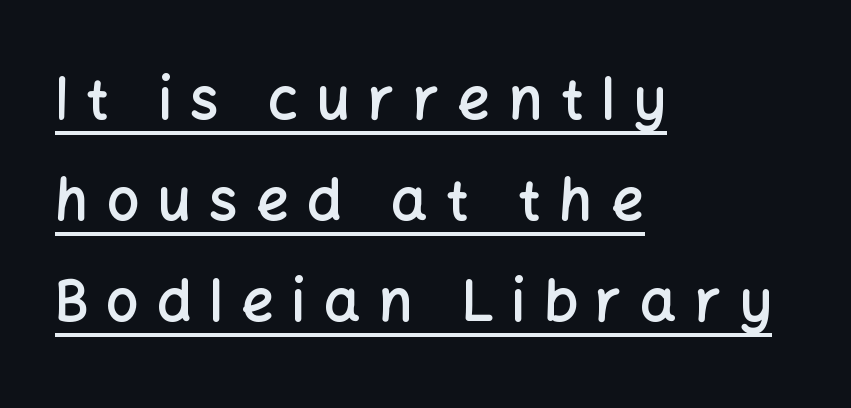
{"serif": "no", "italic": "no", "bold": "semi", "weight": "semibold", "width": "normal", "stroke_contrast": "low", "x_height": "medium", "monospaced": "no", "underline": "yes", "align": "left", "line_spacing_ratio": 1.77, "letter_spacing": "wide", "letter_spacing_em": 0.32, "glyph_px": 57}
